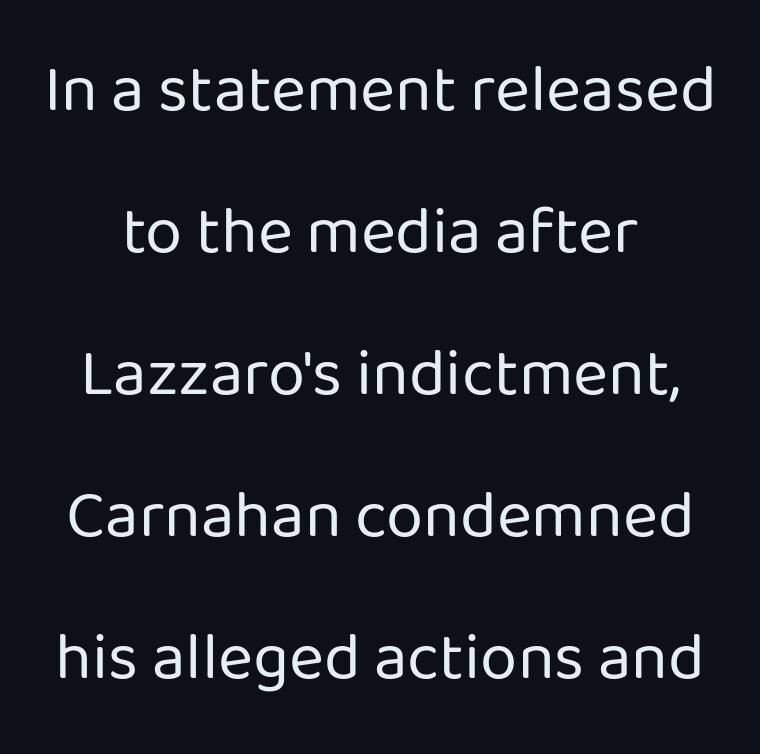
Q: Is the text bold? A: No.
Q: Is the text italic (slanted)? A: No, it is upright.
Q: Is the typeface a serif or a sans-serif typeface? A: Sans-serif.
Q: Is the text underlined? A: No.
Q: Is the spacing between letters normal or unusually wide? A: Normal.
Q: Is the spacing between lines tight, normal or loose? A: Loose.
Q: Width (condensed, normal, or wide)? A: Normal.
Q: Stroke contrast? A: Low.
Q: x-height? A: Medium.
Q: Monospaced? A: No.
